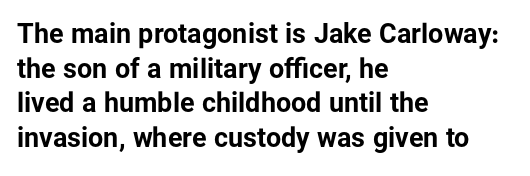
Compared with typical body copy, the letter spacing here is the same. The setting favours the left margin, as ordinary paragraphs usually do. Heft: maximum for text — a bold. Beneath every word, the page is bare. Successive baselines arrive at the customary interval. These lines were composed using upright roman letters.
